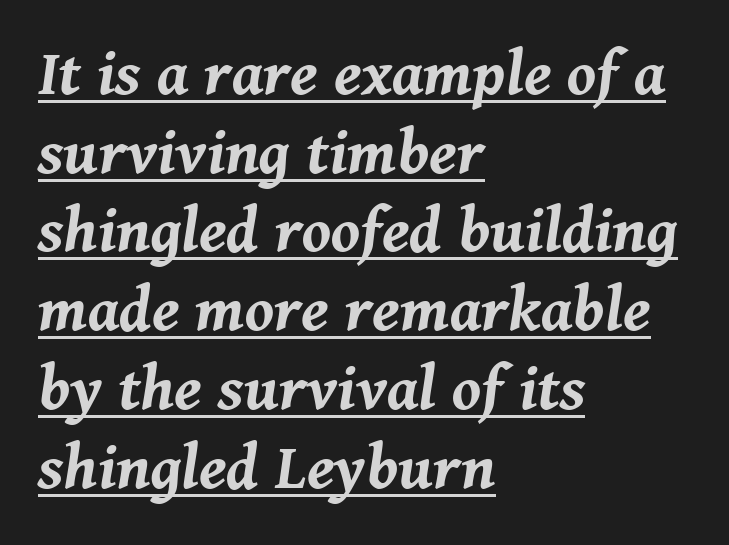
{"italic": "yes", "lean": "right", "slant_degrees": 8, "bold": "yes", "weight": "bold", "width": "normal", "stroke_contrast": "medium", "x_height": "medium", "monospaced": "no", "underline": "yes", "align": "left", "line_spacing_ratio": 1.23, "letter_spacing": "normal", "letter_spacing_em": 0.0, "glyph_px": 64}
